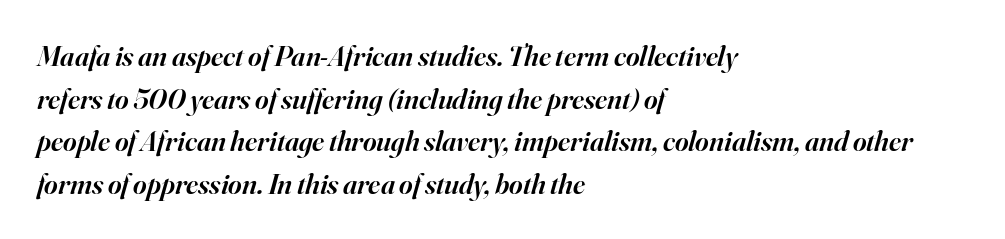
Q: Is the text bold? A: Semi-bold.
Q: Is the text italic (slanted)? A: Yes, it leans right by about 16 degrees.
Q: Is the typeface a serif or a sans-serif typeface? A: Serif.
Q: Is the text underlined? A: No.
Q: How is the paragraph aligned? A: Left-aligned.
Q: Is the spacing between letters normal or unusually wide? A: Normal.
Q: Is the spacing between lines tight, normal or loose? A: Normal.
Q: Width (condensed, normal, or wide)? A: Normal.
Q: Stroke contrast? A: High.
Q: x-height? A: Small.
Q: Monospaced? A: No.
